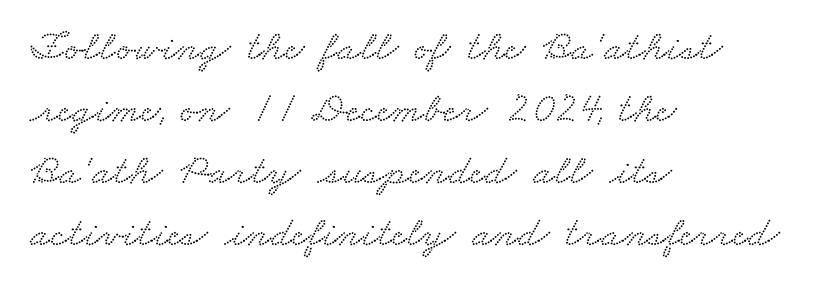
The image shows 43 px wide type; set left-aligned, normal line spacing (1.44x), normal letter spacing, not underlined; low stroke contrast and a small x-height.
